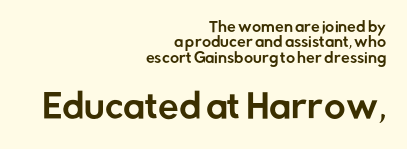
The image shows 33 px sans-serif type, upright; set right-aligned, tight line spacing (1.1x), normal letter spacing, not underlined; the second (bottom) block is 2.36x larger; low stroke contrast and a medium x-height.
